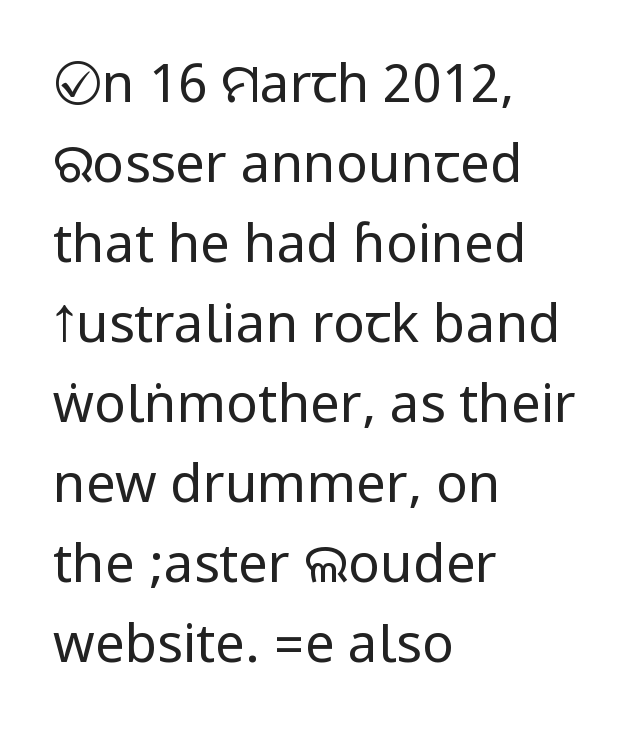
Between one letter and the next there's only the usual sliver of space. This sample uses a sans-serif face. If you drew a line through each stem, it would be perfectly vertical. The font is comparable to plain body text, perhaps lighter. Casual observation: everything's shoved over to the left.
